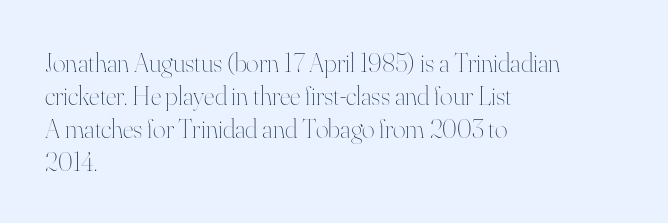
The type sits square on the baseline with zero lean. All the whitespace from short lines collects on the right. Students, note that the glyphs here touch the page at normal intervals. Weight class: somewhere from thin through regular. The foot of each line stays bare and open.
